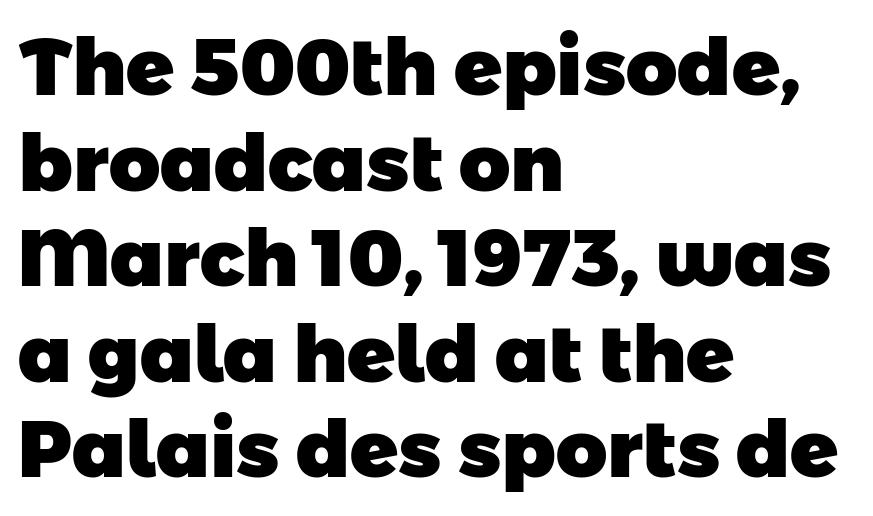
The image shows 79 px heavy sans-serif type; set left-aligned, line spacing 1.21x, normal letter spacing, not underlined; low stroke contrast and a medium x-height.
